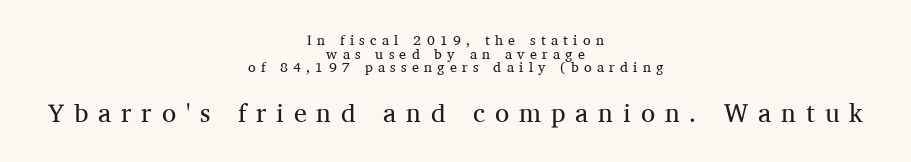
Q: Is the text bold? A: No.
Q: Is the text italic (slanted)? A: No, it is upright.
Q: Is the text underlined? A: No.
Q: How is the paragraph aligned? A: Centered.
Q: Is the spacing between letters normal or unusually wide? A: Unusually wide.
Q: Is the spacing between lines tight, normal or loose? A: Tight.
Q: Which block of text is set in a larger size, the first (top) or the second (bottom)? A: The second (bottom) one.
